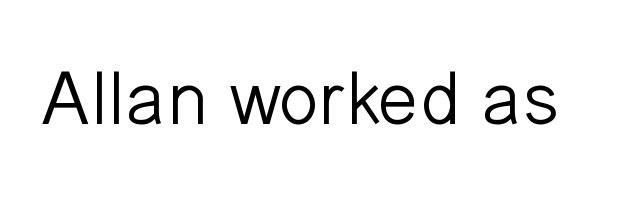
Q: Is the text bold? A: No.
Q: Is the text italic (slanted)? A: No, it is upright.
Q: Is the typeface a serif or a sans-serif typeface? A: Sans-serif.
Q: Is the text underlined? A: No.
Q: Is the spacing between letters normal or unusually wide? A: Normal.
Q: Width (condensed, normal, or wide)? A: Normal.
Q: Stroke contrast? A: Low.
Q: x-height? A: Medium.
Q: Monospaced? A: No.
